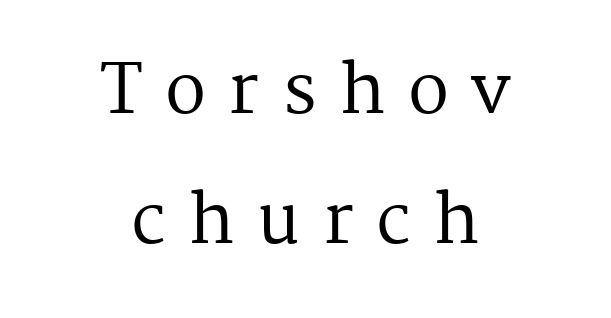
{"serif": "yes", "italic": "no", "bold": "no", "weight": "regular", "width": "normal", "stroke_contrast": "medium", "x_height": "medium", "monospaced": "no", "underline": "no", "align": "center", "line_spacing": "loose", "line_spacing_ratio": 1.91, "letter_spacing": "wide", "letter_spacing_em": 0.33, "glyph_px": 68}
